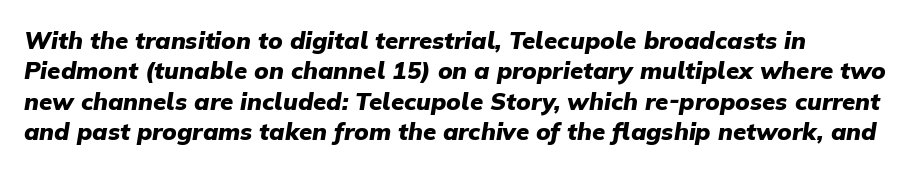
The image shows 24 px bold type, italic (leaning right); set left-aligned, normal line spacing (1.27x), normal letter spacing, not underlined.
